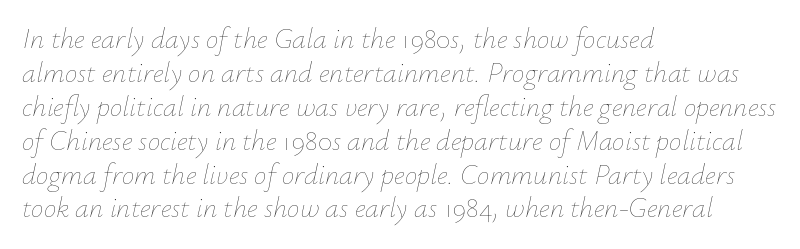
Q: Is the text bold? A: No.
Q: Is the text italic (slanted)? A: Yes, it leans right by about 12 degrees.
Q: Is the text underlined? A: No.
Q: How is the paragraph aligned? A: Left-aligned.
Q: Is the spacing between letters normal or unusually wide? A: Normal.
Q: Width (condensed, normal, or wide)? A: Normal.
Q: Stroke contrast? A: Low.
Q: x-height? A: Small.
Q: Monospaced? A: No.
